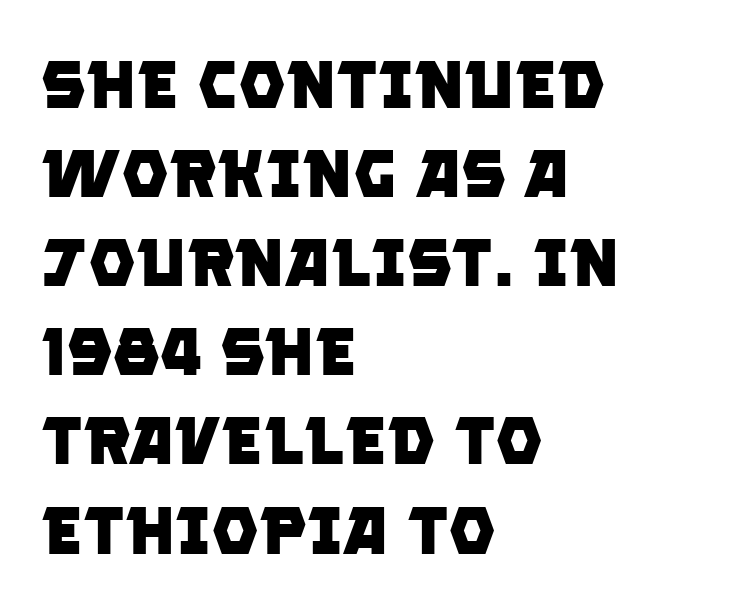
The image shows 67 px heavy sans-serif type; set left-aligned, normal line spacing (1.33x), normal letter spacing, not underlined; low stroke contrast and a large x-height.
